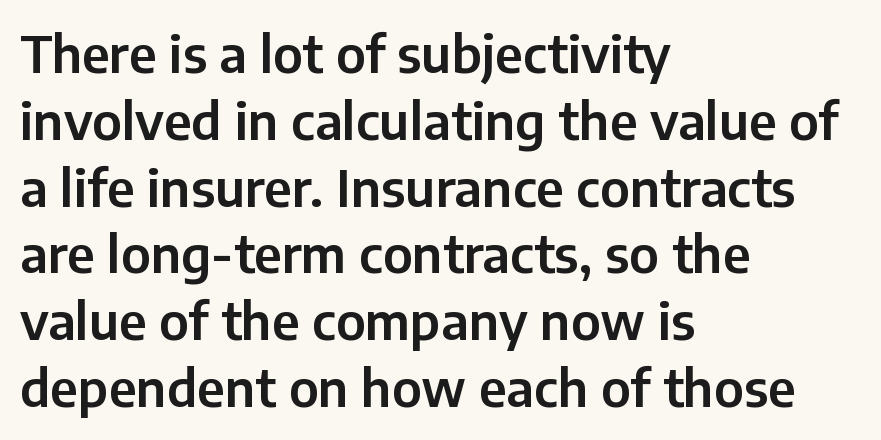
Q: Is the text italic (slanted)? A: No, it is upright.
Q: Is the typeface a serif or a sans-serif typeface? A: Sans-serif.
Q: Is the text underlined? A: No.
Q: How is the paragraph aligned? A: Left-aligned.
Q: Is the spacing between letters normal or unusually wide? A: Normal.
Q: Is the spacing between lines tight, normal or loose? A: Normal.
Q: Width (condensed, normal, or wide)? A: Normal.
Q: Stroke contrast? A: Low.
Q: x-height? A: Medium.
Q: Monospaced? A: No.
